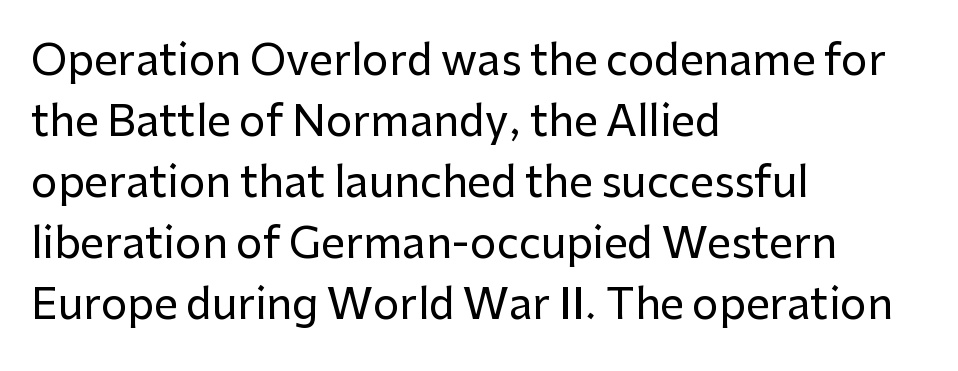
Only glyphs here, with clear space below each row. These lines are rendered in a variable-pitch font. The paragraph has a hard left edge and a soft right edge. Tall strokes in this sample are plumb rather than angled. Stroke terminals: plain, sans-serif.
